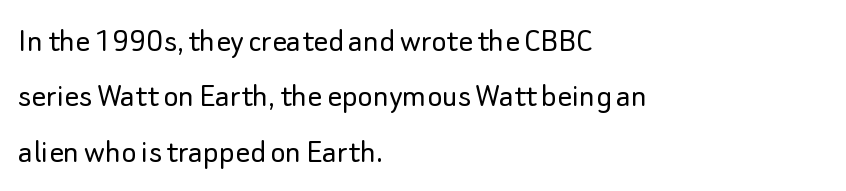
{"serif": "no", "italic": "no", "bold": "no", "weight": "light", "width": "normal", "stroke_contrast": "low", "x_height": "small", "monospaced": "no", "underline": "no", "align": "left", "line_spacing": "normal", "line_spacing_ratio": 1.54, "letter_spacing": "normal", "letter_spacing_em": 0.0, "glyph_px": 36}
